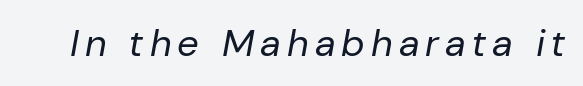
The image shows 38 px regular-weight type, italic (leaning right); set not underlined; low stroke contrast and a medium x-height.
